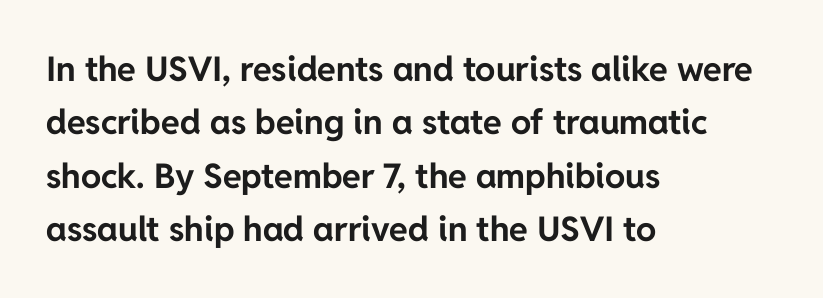
The image shows 34 px bold sans-serif type, upright; set left-aligned, normal line spacing (1.57x), normal letter spacing, not underlined; low stroke contrast and a medium x-height.
